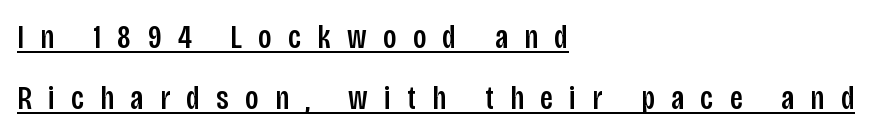
Q: Is the text italic (slanted)? A: No, it is upright.
Q: Is the typeface a serif or a sans-serif typeface? A: Sans-serif.
Q: Is the text underlined? A: Yes.
Q: How is the paragraph aligned? A: Left-aligned.
Q: Is the spacing between letters normal or unusually wide? A: Unusually wide.
Q: Width (condensed, normal, or wide)? A: Condensed.
Q: Stroke contrast? A: Low.
Q: x-height? A: Large.
Q: Monospaced? A: No.
